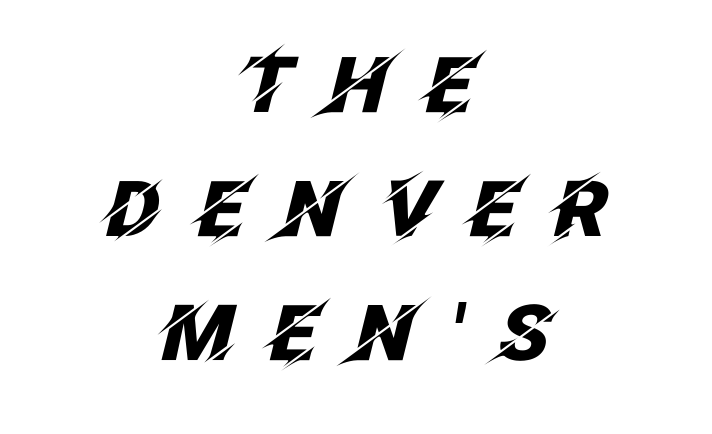
Q: Is the text bold? A: Yes.
Q: Is the text italic (slanted)? A: Yes, it leans right by about 12 degrees.
Q: Is the text underlined? A: No.
Q: How is the paragraph aligned? A: Centered.
Q: Is the spacing between letters normal or unusually wide? A: Unusually wide.
Q: Is the spacing between lines tight, normal or loose? A: Normal.
Q: Width (condensed, normal, or wide)? A: Normal.
Q: Stroke contrast? A: Low.
Q: x-height? A: Large.
Q: Monospaced? A: No.
